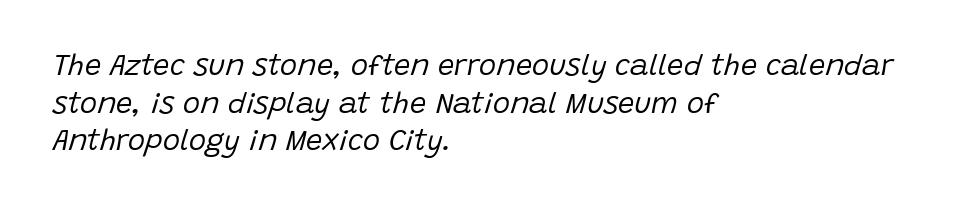
The image shows 29 px regular-weight type, italic (leaning right); set left-aligned, normal line spacing (1.3x), normal letter spacing, not underlined; low stroke contrast and a large x-height.
